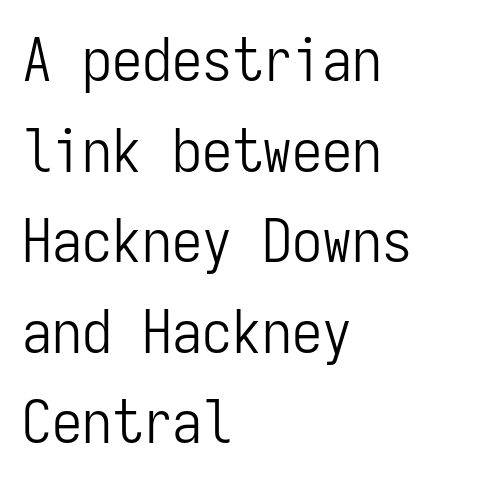
The image shows 60 px light, condensed sans-serif type, upright, monospaced; set left-aligned, normal line spacing (1.51x), normal letter spacing, not underlined; low stroke contrast and a medium x-height.
